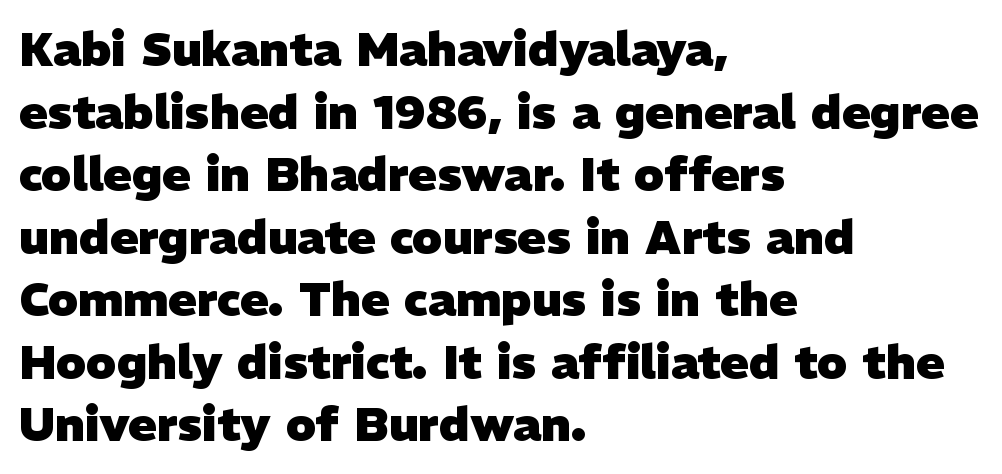
{"serif": "no", "bold": "yes", "weight": "heavy", "width": "normal", "stroke_contrast": "low", "x_height": "medium", "monospaced": "no", "underline": "no", "align": "left", "line_spacing": "normal", "line_spacing_ratio": 1.33, "letter_spacing": "normal", "letter_spacing_em": 0.0, "glyph_px": 47}
